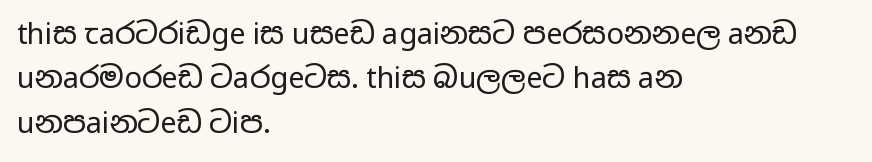
{"serif": "no", "italic": "no", "bold": "no", "weight": "regular", "width": "wide", "stroke_contrast": "low", "x_height": "medium", "monospaced": "no", "underline": "no", "align": "left", "line_spacing": "normal", "line_spacing_ratio": 1.53, "letter_spacing": "normal", "letter_spacing_em": 0.0, "glyph_px": 29}
